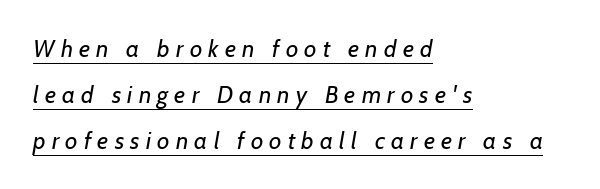
Q: Is the text bold? A: No.
Q: Is the text underlined? A: Yes.
Q: How is the paragraph aligned? A: Left-aligned.
Q: Is the spacing between letters normal or unusually wide? A: Unusually wide.
Q: Is the spacing between lines tight, normal or loose? A: Loose.
